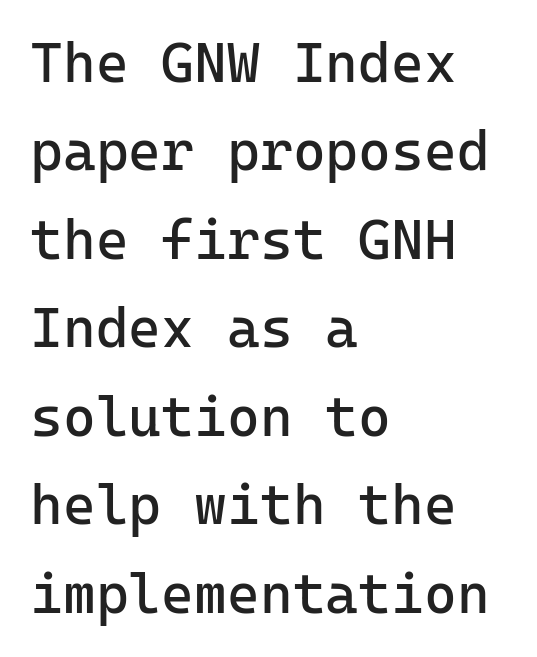
Q: Is the text bold? A: No.
Q: Is the text italic (slanted)? A: No, it is upright.
Q: Is the typeface a serif or a sans-serif typeface? A: Sans-serif.
Q: Is the text underlined? A: No.
Q: How is the paragraph aligned? A: Left-aligned.
Q: Is the spacing between letters normal or unusually wide? A: Normal.
Q: Is the spacing between lines tight, normal or loose? A: Normal.
Q: Width (condensed, normal, or wide)? A: Normal.
Q: Stroke contrast? A: Low.
Q: x-height? A: Medium.
Q: Monospaced? A: Yes.
